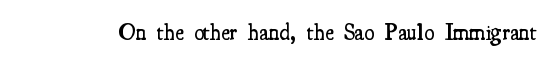
The image shows 23 px text type, upright; set normal letter spacing, not underlined.
